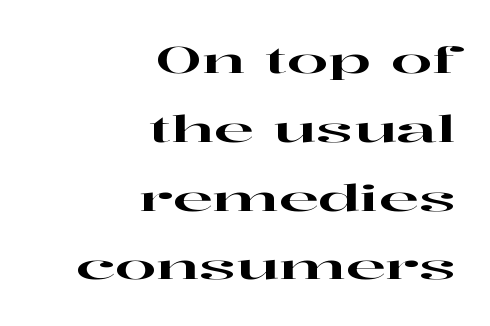
The lines in this sample share a right terminus and differ only in where they begin. The rendering shows small feet on the letterforms — a serif design. These lines are rendered in a variable-pitch font. Is there any slant? The stems are plumb. The rendering keeps characters at their native spacing.
